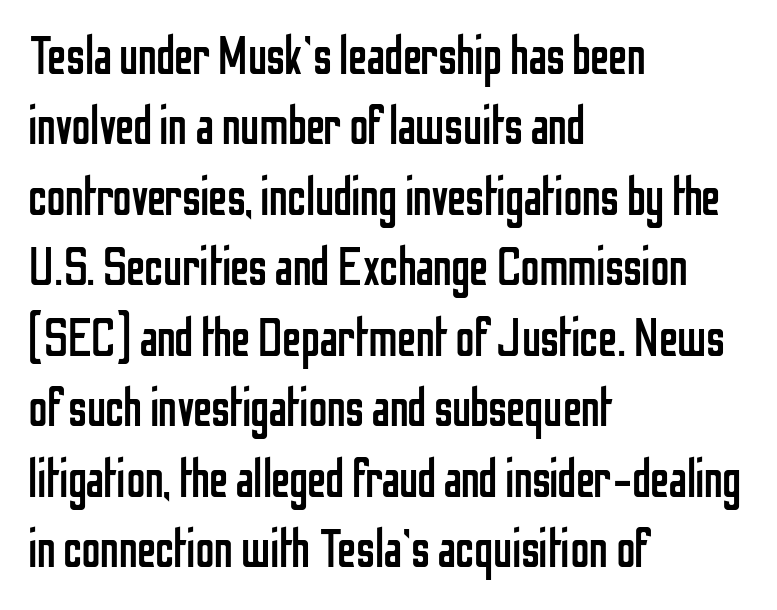
The image shows 53 px regular-weight, condensed sans-serif type, upright; set left-aligned, normal line spacing (1.33x), normal letter spacing, not underlined; low stroke contrast and a medium x-height.
